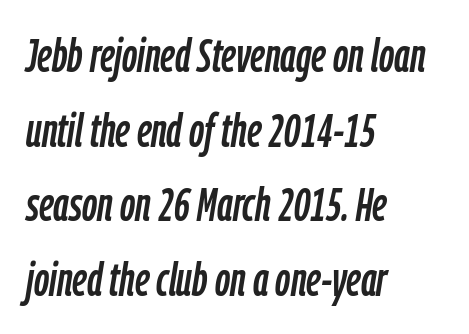
Q: Is the text italic (slanted)? A: Yes, it leans right by about 9 degrees.
Q: Is the text underlined? A: No.
Q: How is the paragraph aligned? A: Left-aligned.
Q: Is the spacing between letters normal or unusually wide? A: Normal.
Q: Is the spacing between lines tight, normal or loose? A: Normal.
Q: Width (condensed, normal, or wide)? A: Condensed.
Q: Stroke contrast? A: Low.
Q: x-height? A: Medium.
Q: Monospaced? A: No.
